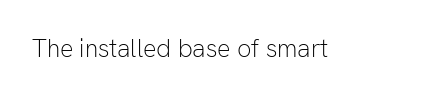
{"italic": "no", "bold": "no", "underline": "no", "letter_spacing": "normal", "letter_spacing_em": 0.0, "glyph_px": 25}
